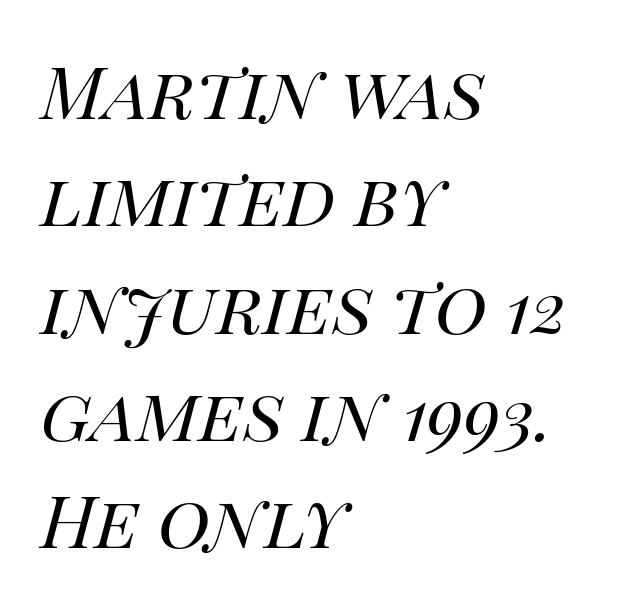
The image shows 72 px regular-weight type, italic (leaning right); set left-aligned, normal line spacing (1.49x), normal letter spacing, not underlined; high stroke contrast and a large x-height.
